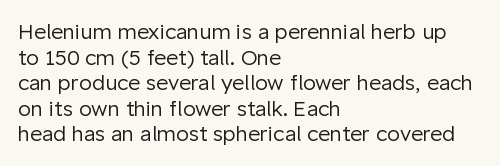
{"italic": "no", "bold": "no", "underline": "no", "align": "left", "line_spacing_ratio": 1.22, "letter_spacing": "normal", "letter_spacing_em": 0.0, "glyph_px": 21}
